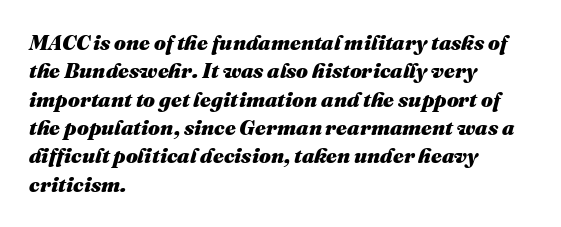
Q: Is the text bold? A: Yes.
Q: Is the text italic (slanted)? A: Yes, it leans right by about 16 degrees.
Q: Is the text underlined? A: No.
Q: How is the paragraph aligned? A: Left-aligned.
Q: Is the spacing between letters normal or unusually wide? A: Normal.
Q: Is the spacing between lines tight, normal or loose? A: Normal.
